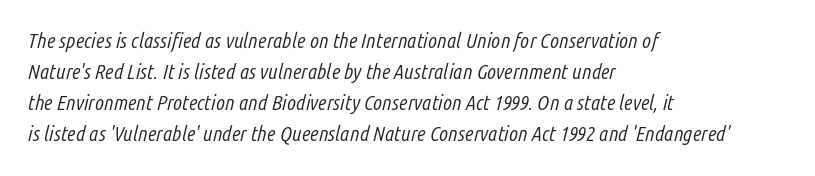
{"italic": "yes", "lean": "right", "slant_degrees": 14, "bold": "no", "underline": "no", "align": "left", "line_spacing": "normal", "line_spacing_ratio": 1.48, "letter_spacing": "normal", "letter_spacing_em": 0.0, "glyph_px": 21}
